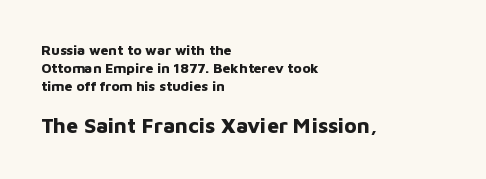
The compositor pushed each line to the left boundary. Tracking value appears to be zero — textbook default spacing. A bare baseline throughout the passage. If you drew a line through each stem, it would be perfectly vertical. Top chunk: small. Bottom chunk: large. The face used here has the dense, thick strokes of a bold.
